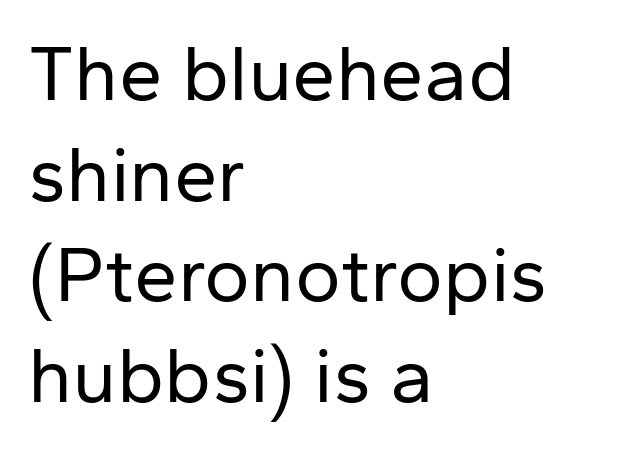
Weight: regular or lighter. Is there much room between lines? A standard amount, neither cramped nor airy. The setting favours the left margin, as ordinary paragraphs usually do. Looks like regular typesetting: each glyph gets only the width it needs. The text was rendered using a sans face with plain stroke endings.
